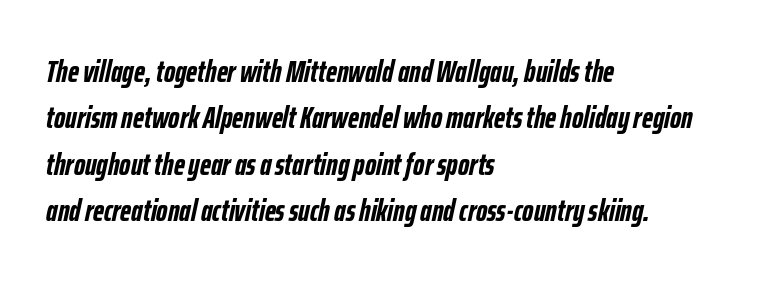
It's the slanting kind of type. This sample has the flowing, uneven cadence of proportional lettering. Set as a true bold cut, around the 700 mark. Unmarked baselines from the first word to the last. This block has exactly the height ordinary leading produces. All the whitespace from short lines collects on the right.
